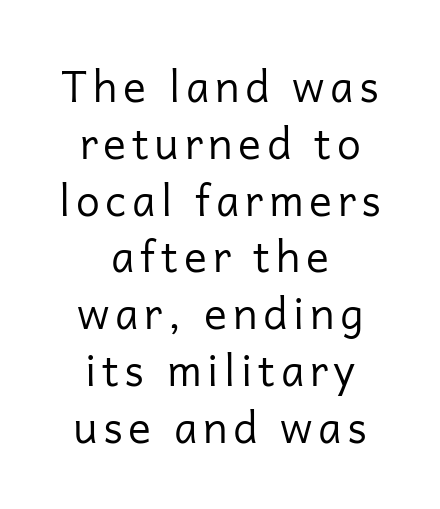
{"serif": "no", "italic": "no", "bold": "no", "weight": "regular", "width": "normal", "stroke_contrast": "low", "x_height": "medium", "monospaced": "no", "underline": "no", "align": "center", "line_spacing": "normal", "line_spacing_ratio": 1.32, "glyph_px": 43}
